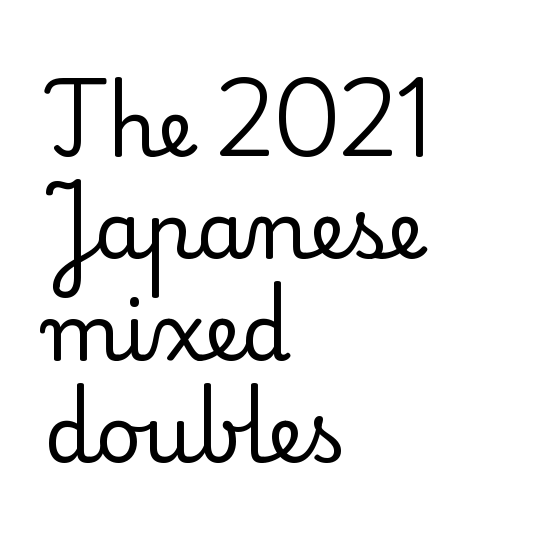
{"serif": "yes", "italic": "no", "bold": "no", "weight": "regular", "width": "normal", "stroke_contrast": "low", "x_height": "small", "monospaced": "no", "underline": "no", "align": "left", "line_spacing": "normal", "line_spacing_ratio": 1.29, "letter_spacing": "normal", "letter_spacing_em": 0.0, "glyph_px": 79}
